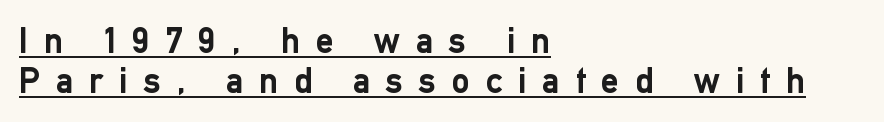
Q: Is the text bold? A: Yes.
Q: Is the text italic (slanted)? A: No, it is upright.
Q: Is the typeface a serif or a sans-serif typeface? A: Sans-serif.
Q: Is the text underlined? A: Yes.
Q: How is the paragraph aligned? A: Left-aligned.
Q: Is the spacing between letters normal or unusually wide? A: Unusually wide.
Q: Is the spacing between lines tight, normal or loose? A: Tight.
Q: Width (condensed, normal, or wide)? A: Normal.
Q: Stroke contrast? A: Low.
Q: x-height? A: Medium.
Q: Monospaced? A: No.
